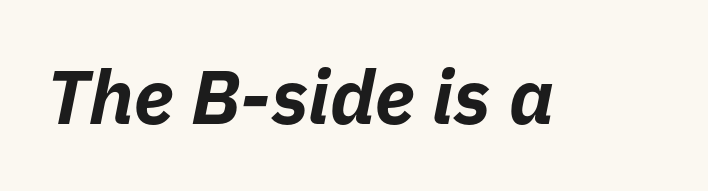
The image shows 76 px bold type, italic (leaning right); set normal letter spacing, not underlined; low stroke contrast and a medium x-height.
